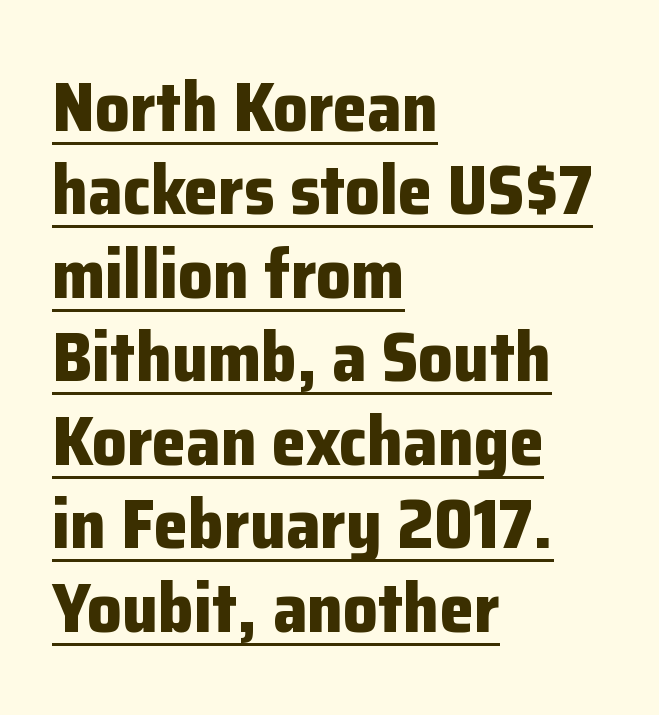
The image shows 69 px bold sans-serif type, upright; set left-aligned, line spacing 1.21x, normal letter spacing, underlined; low stroke contrast and a medium x-height.
